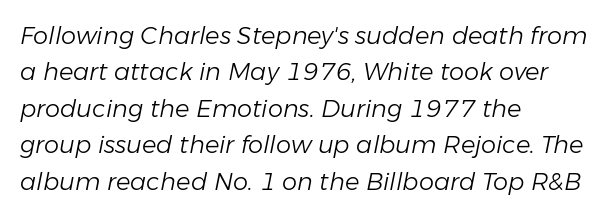
Q: Is the text bold? A: No.
Q: Is the text italic (slanted)? A: Yes, it leans right by about 11 degrees.
Q: Is the text underlined? A: No.
Q: How is the paragraph aligned? A: Left-aligned.
Q: Is the spacing between letters normal or unusually wide? A: Normal.
Q: Is the spacing between lines tight, normal or loose? A: Normal.
